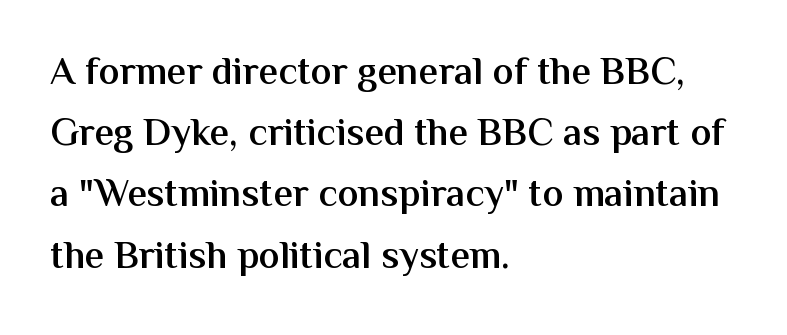
Q: Is the text bold? A: Semi-bold.
Q: Is the text italic (slanted)? A: No, it is upright.
Q: Is the typeface a serif or a sans-serif typeface? A: Sans-serif.
Q: Is the text underlined? A: No.
Q: How is the paragraph aligned? A: Left-aligned.
Q: Is the spacing between letters normal or unusually wide? A: Normal.
Q: Is the spacing between lines tight, normal or loose? A: Normal.
Q: Width (condensed, normal, or wide)? A: Normal.
Q: Stroke contrast? A: Medium.
Q: x-height? A: Medium.
Q: Monospaced? A: No.
